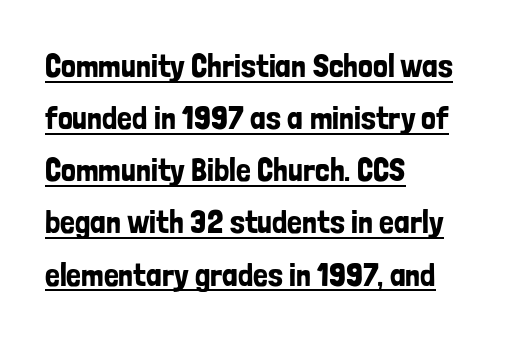
Q: Is the text italic (slanted)? A: No, it is upright.
Q: Is the typeface a serif or a sans-serif typeface? A: Sans-serif.
Q: Is the text underlined? A: Yes.
Q: How is the paragraph aligned? A: Left-aligned.
Q: Is the spacing between letters normal or unusually wide? A: Normal.
Q: Is the spacing between lines tight, normal or loose? A: Normal.
Q: Width (condensed, normal, or wide)? A: Condensed.
Q: Stroke contrast? A: Low.
Q: x-height? A: Medium.
Q: Monospaced? A: No.
